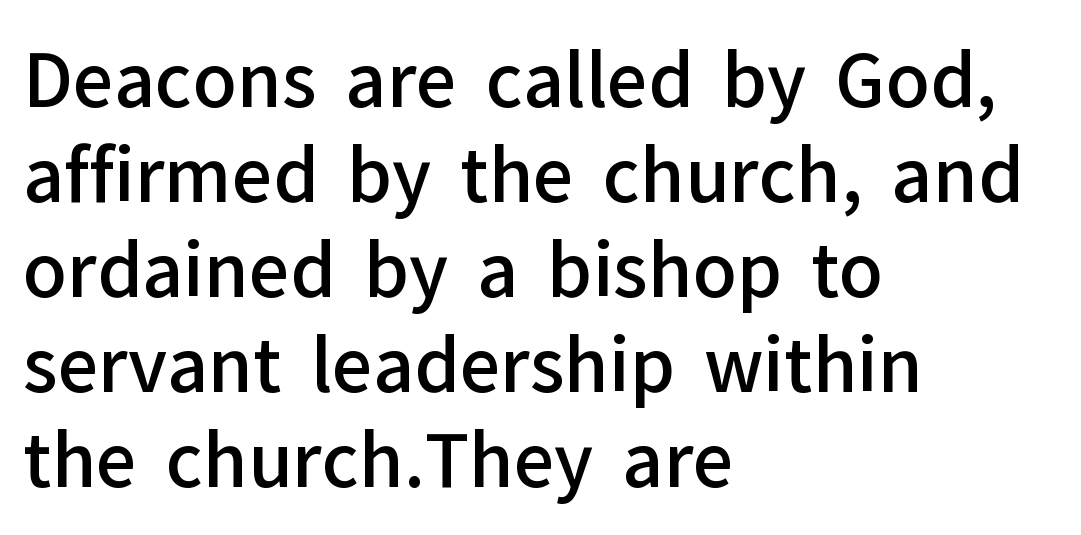
Here the designer chose a conventional face with non-uniform glyph widths. Vertically, the passage feels balanced, rows spaced as you'd expect. The glyphs are unaccompanied by any horizontal stroke below them. Grotesque or geometric, the face here clearly has no serifs. Reading down the block, your eye returns to a fixed left position each line.
